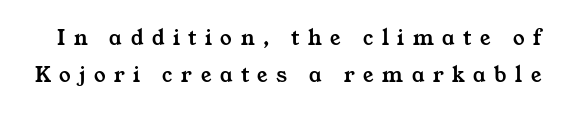
{"underline": "no", "line_spacing": "normal", "line_spacing_ratio": 1.63, "letter_spacing": "wide", "letter_spacing_em": 0.37, "glyph_px": 23}
